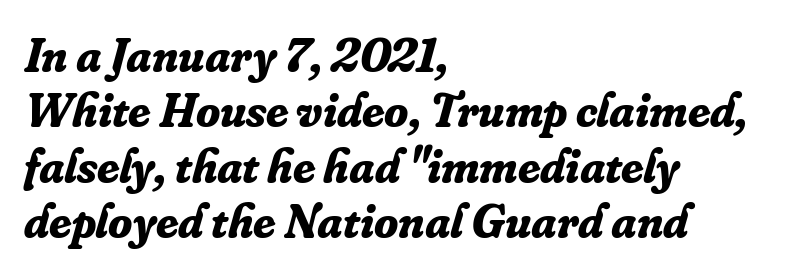
The image shows 49 px bold serif type, italic (leaning right); set left-aligned, tight line spacing (1.13x), normal letter spacing, not underlined; low stroke contrast and a small x-height.
